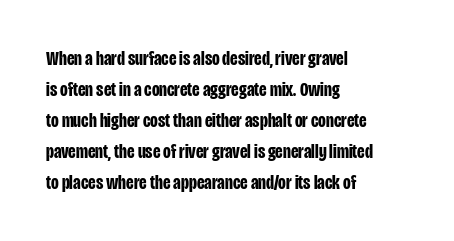
The image shows 20 px bold type, upright; set left-aligned, normal line spacing (1.55x), normal letter spacing, not underlined.
